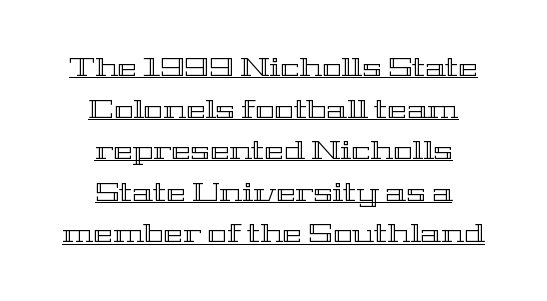
Q: Is the text italic (slanted)? A: No, it is upright.
Q: Is the text underlined? A: Yes.
Q: How is the paragraph aligned? A: Centered.
Q: Is the spacing between letters normal or unusually wide? A: Normal.
Q: Is the spacing between lines tight, normal or loose? A: Normal.
